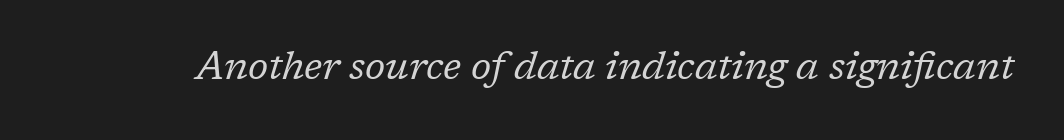
Q: Is the text bold? A: No.
Q: Is the text italic (slanted)? A: Yes, it leans right by about 17 degrees.
Q: Is the typeface a serif or a sans-serif typeface? A: Serif.
Q: Is the text underlined? A: No.
Q: Is the spacing between letters normal or unusually wide? A: Normal.
Q: Width (condensed, normal, or wide)? A: Normal.
Q: Stroke contrast? A: Low.
Q: x-height? A: Medium.
Q: Monospaced? A: No.
